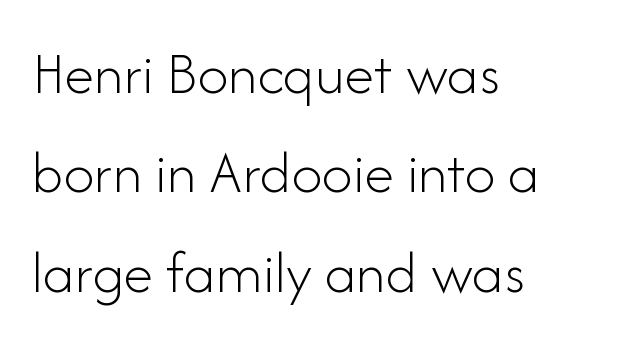
Q: Is the text bold? A: No.
Q: Is the text italic (slanted)? A: No, it is upright.
Q: Is the typeface a serif or a sans-serif typeface? A: Sans-serif.
Q: Is the text underlined? A: No.
Q: How is the paragraph aligned? A: Left-aligned.
Q: Is the spacing between letters normal or unusually wide? A: Normal.
Q: Is the spacing between lines tight, normal or loose? A: Normal.
Q: Width (condensed, normal, or wide)? A: Normal.
Q: Stroke contrast? A: Low.
Q: x-height? A: Small.
Q: Monospaced? A: No.
